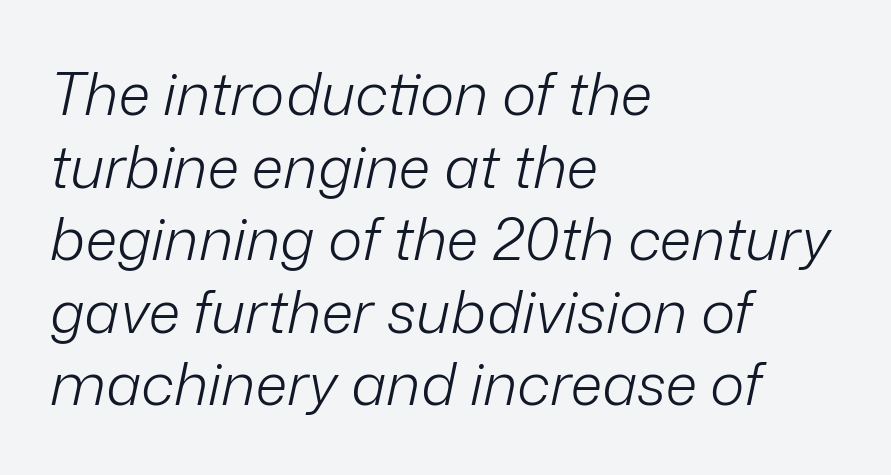
Q: Is the text bold? A: No.
Q: Is the text italic (slanted)? A: Yes, it leans right by about 12 degrees.
Q: Is the text underlined? A: No.
Q: How is the paragraph aligned? A: Left-aligned.
Q: Is the spacing between letters normal or unusually wide? A: Normal.
Q: Width (condensed, normal, or wide)? A: Normal.
Q: Stroke contrast? A: Low.
Q: x-height? A: Medium.
Q: Monospaced? A: No.
